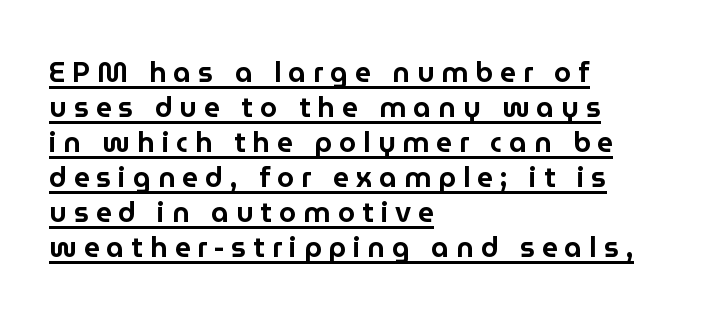
A typesetter would call this proportional, since set widths differ per character. Posture: upright roman. Look at the bottom of the vertical strokes: they stop flat, with no serifs. This block has exactly the height ordinary leading produces. The text block is weighted toward the left margin, trailing off unevenly rightward.
